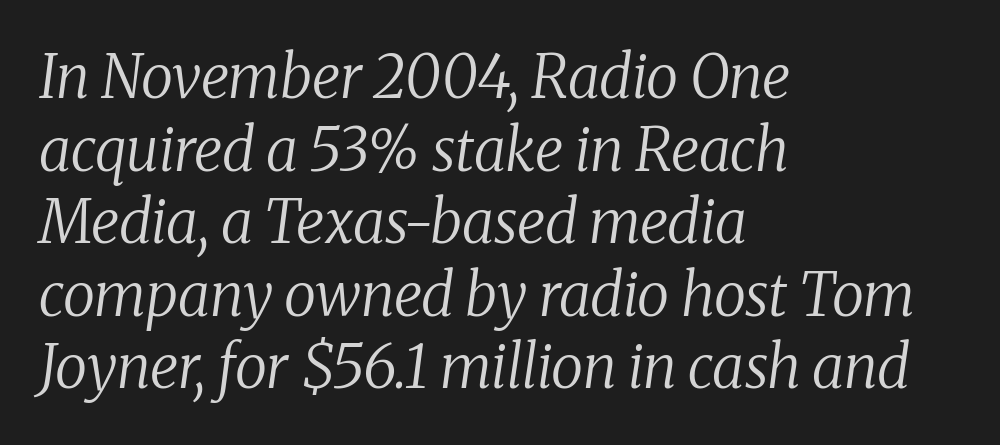
The image shows 59 px regular-weight serif type, italic (leaning right); set left-aligned, line spacing 1.23x, normal letter spacing, not underlined; medium stroke contrast and a medium x-height.
